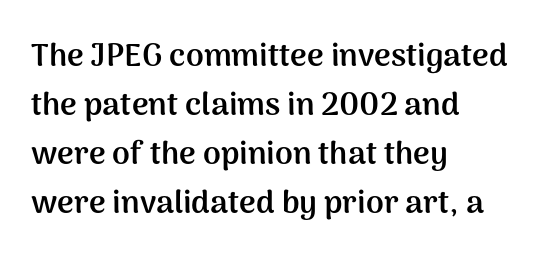
{"serif": "no", "italic": "no", "bold": "yes", "weight": "semibold", "width": "normal", "stroke_contrast": "medium", "x_height": "medium", "monospaced": "no", "underline": "no", "align": "left", "line_spacing": "normal", "line_spacing_ratio": 1.53, "letter_spacing": "normal", "letter_spacing_em": 0.0, "glyph_px": 32}
